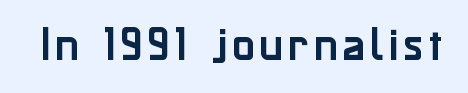
The image shows 37 px sans-serif type, upright; set not underlined; low stroke contrast and a medium x-height.
